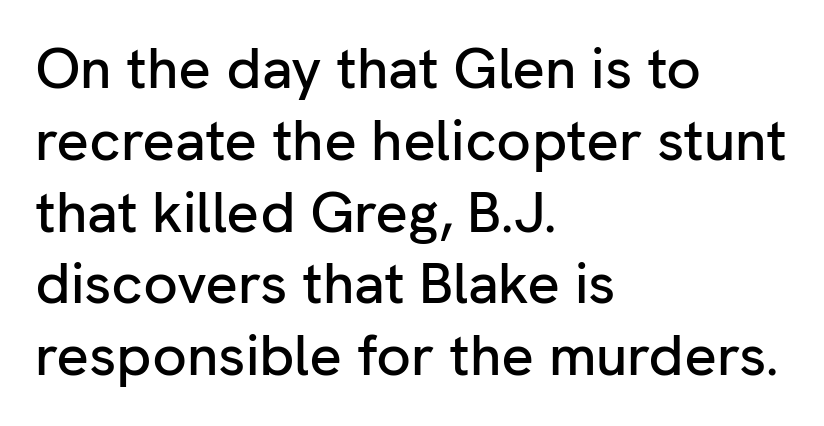
The string is rendered with underlining switched off. When letters stand straight like this, we call the style roman or upright. This sample keeps an unexceptional amount of space between lines. Varying glyph widths throughout — classic text-font behaviour. Each letter's strokes conclude bluntly, with no projecting serifs.
